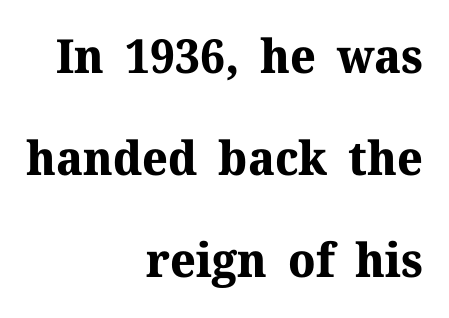
{"serif": "yes", "italic": "no", "bold": "yes", "weight": "bold", "width": "normal", "stroke_contrast": "medium", "x_height": "medium", "monospaced": "no", "underline": "no", "align": "right", "line_spacing": "loose", "line_spacing_ratio": 2.17, "letter_spacing": "normal", "letter_spacing_em": 0.0, "glyph_px": 47}
